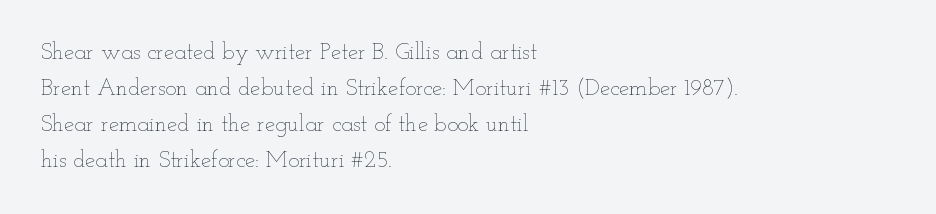
The foot of each line stays bare and open. It's the straight-up-and-down kind of type. The gaps between neighbouring characters are ordinary and unremarkable. A normal amount of white space separates one row of letters from the next. Typeset ragged right — the left edge is the straight one. Is the stroke heavy? The answer is a plain regular-or-lighter.
